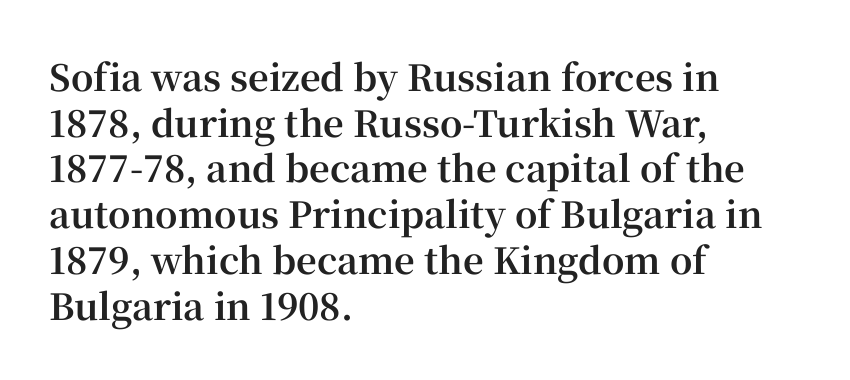
The image shows 36 px bold serif type, upright; set left-aligned, normal line spacing (1.27x), normal letter spacing, not underlined; high stroke contrast and a medium x-height.
